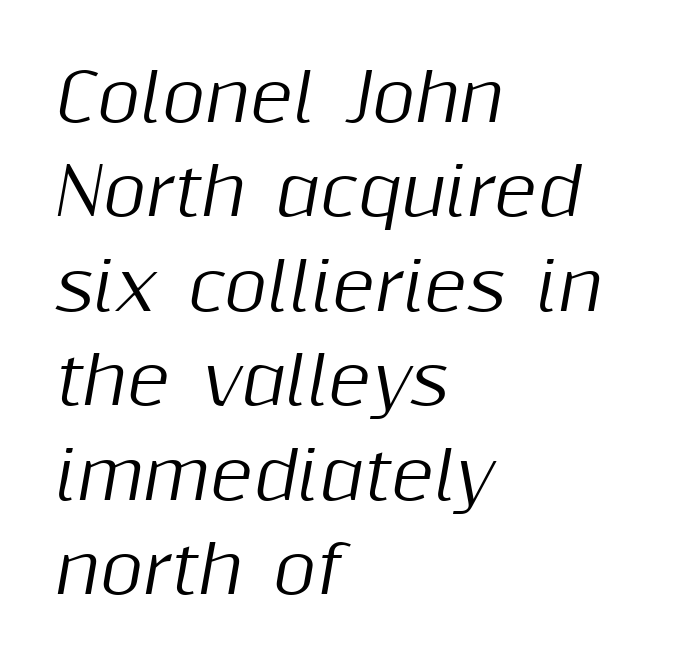
Q: Is the text italic (slanted)? A: Yes, it leans right by about 10 degrees.
Q: Is the text underlined? A: No.
Q: How is the paragraph aligned? A: Left-aligned.
Q: Is the spacing between letters normal or unusually wide? A: Normal.
Q: Is the spacing between lines tight, normal or loose? A: Normal.
Q: Width (condensed, normal, or wide)? A: Normal.
Q: Stroke contrast? A: Medium.
Q: x-height? A: Medium.
Q: Monospaced? A: No.
